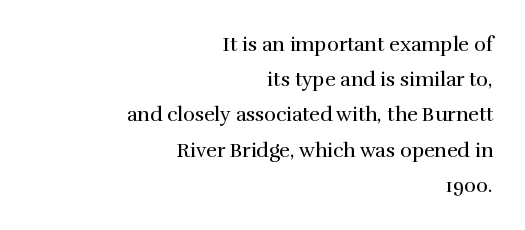
Ascenders rise straight up at ninety degrees. Teacher's note: observe the even right margin — that is flush-right alignment. Has an underline been added? It has not. Spacing between characters is what you'd get straight out of the box. Bold? No — there's no thickening of the strokes.
